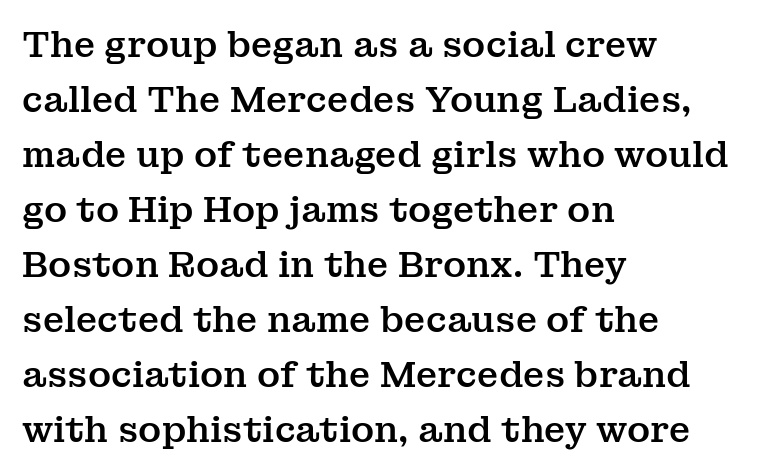
The image shows 35 px serif type, upright; set left-aligned, normal line spacing (1.57x), normal letter spacing, not underlined; medium stroke contrast and a medium x-height.
